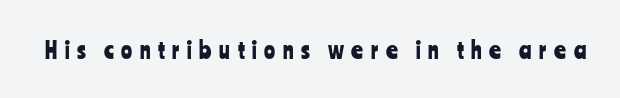
{"italic": "no", "underline": "no", "letter_spacing": "wide", "letter_spacing_em": 0.33, "glyph_px": 23}
